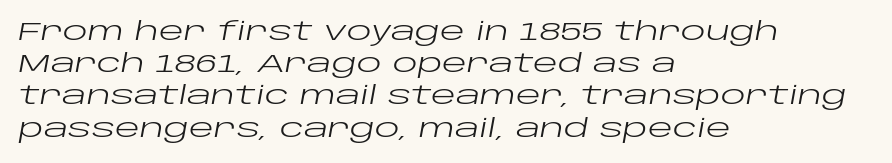
{"italic": "yes", "lean": "right", "slant_degrees": 10, "bold": "no", "underline": "no", "align": "left", "line_spacing_ratio": 1.24, "letter_spacing": "normal", "letter_spacing_em": 0.0, "glyph_px": 26}
